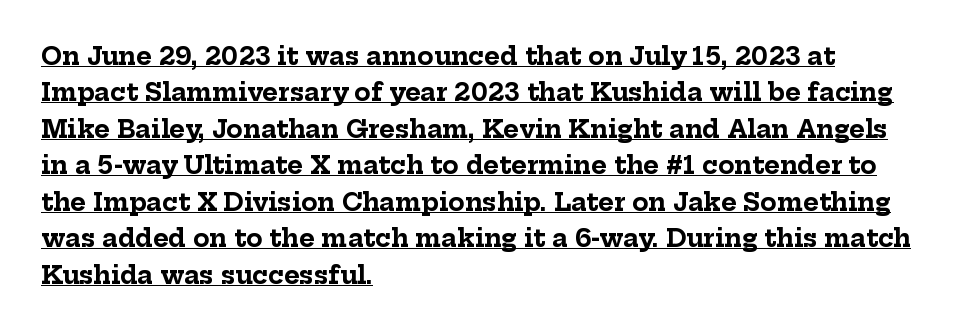
Q: Is the text bold? A: Yes.
Q: Is the text italic (slanted)? A: No, it is upright.
Q: Is the text underlined? A: Yes.
Q: How is the paragraph aligned? A: Left-aligned.
Q: Is the spacing between letters normal or unusually wide? A: Normal.
Q: Is the spacing between lines tight, normal or loose? A: Normal.
